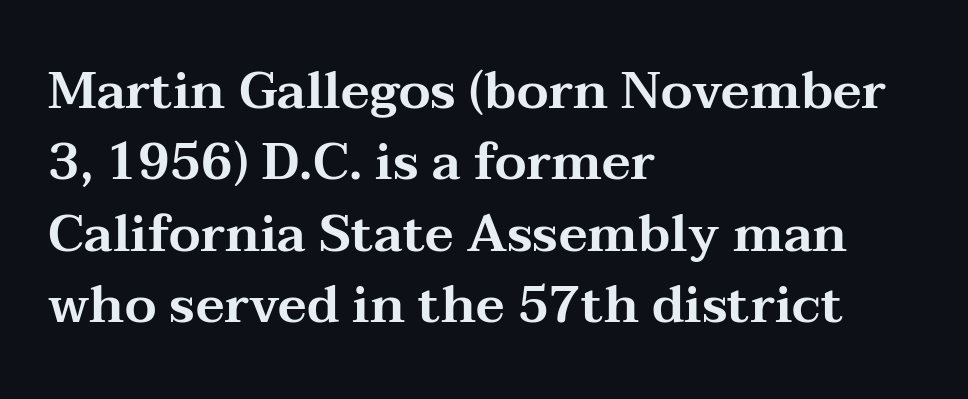
{"serif": "yes", "italic": "no", "width": "wide", "stroke_contrast": "medium", "x_height": "medium", "monospaced": "no", "underline": "no", "align": "left", "line_spacing": "normal", "line_spacing_ratio": 1.4, "letter_spacing": "normal", "letter_spacing_em": 0.0, "glyph_px": 51}
